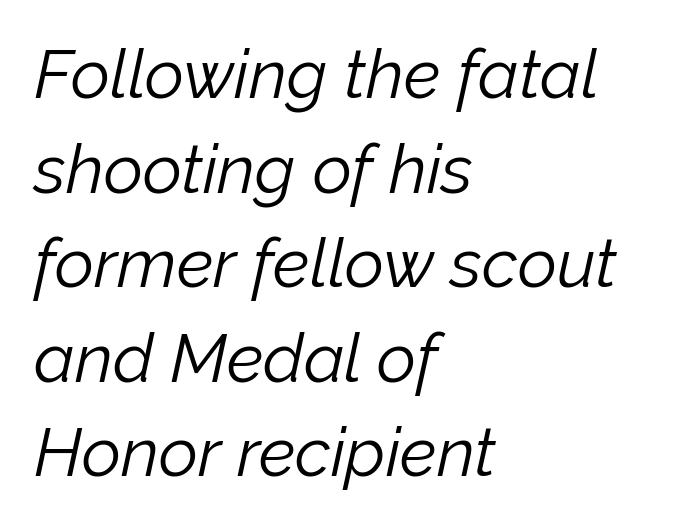
Nobody touched the tracking dial on this one. The passage shown is typed in a proportional face where columns would drift. Designer's note — italics engaged. This sample is left-justified, so line endings fall wherever the words run out. Whoever set this chose a conventional vertical rhythm.
